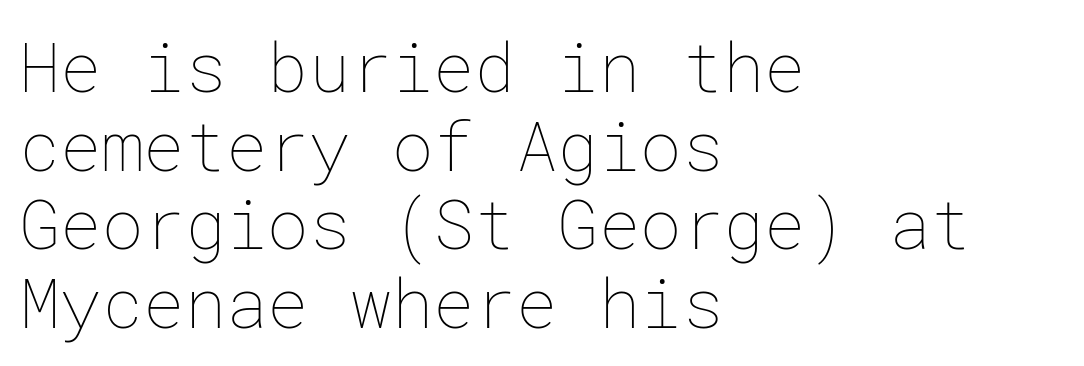
Q: Is the text bold? A: No.
Q: Is the text italic (slanted)? A: No, it is upright.
Q: Is the text underlined? A: No.
Q: How is the paragraph aligned? A: Left-aligned.
Q: Is the spacing between letters normal or unusually wide? A: Normal.
Q: Is the spacing between lines tight, normal or loose? A: Tight.
Q: Width (condensed, normal, or wide)? A: Normal.
Q: Stroke contrast? A: Low.
Q: x-height? A: Medium.
